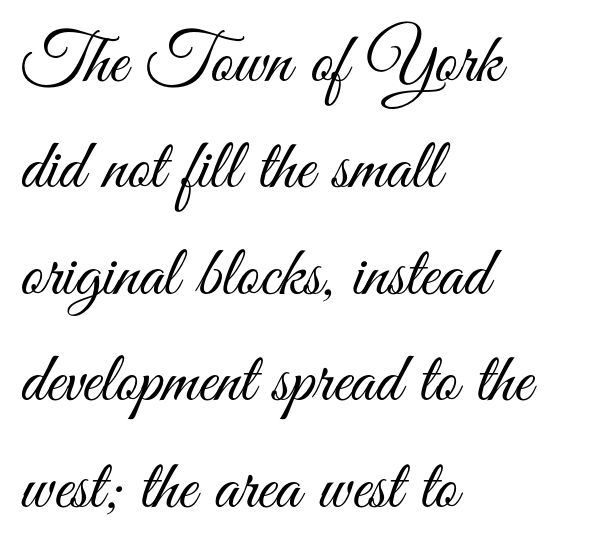
The image shows 71 px light, condensed sans-serif type; set left-aligned, normal line spacing (1.5x), normal letter spacing, not underlined; medium stroke contrast and a small x-height.
